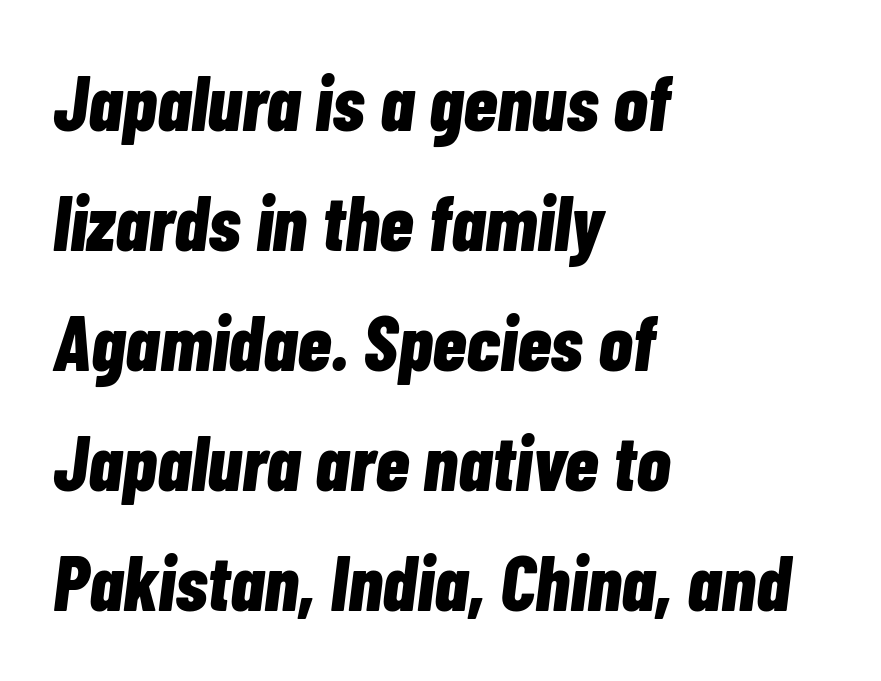
The font's italic variant was chosen for this text. The passage shown is emphatically bold. Where is the straight margin? On the left. Letters rest on an invisible, unmarked baseline. This sample keeps an unexceptional amount of space between lines. Spacing verdict: proportional, widths tailored to each character.
